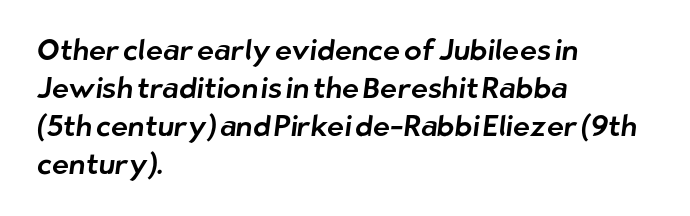
Q: Is the typeface a serif or a sans-serif typeface? A: Sans-serif.
Q: Is the text underlined? A: No.
Q: How is the paragraph aligned? A: Left-aligned.
Q: Is the spacing between letters normal or unusually wide? A: Normal.
Q: Is the spacing between lines tight, normal or loose? A: Normal.
Q: Width (condensed, normal, or wide)? A: Normal.
Q: Stroke contrast? A: Low.
Q: x-height? A: Medium.
Q: Monospaced? A: No.
